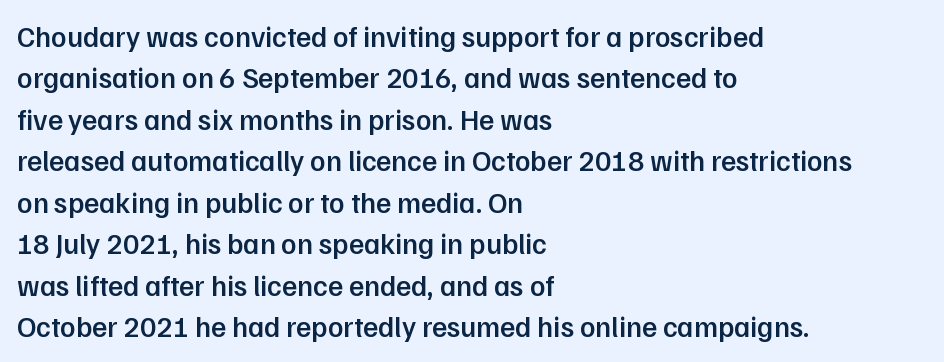
The image shows 29 px semibold sans-serif type, upright; set left-aligned, normal line spacing (1.43x), normal letter spacing, not underlined; low stroke contrast and a medium x-height.
